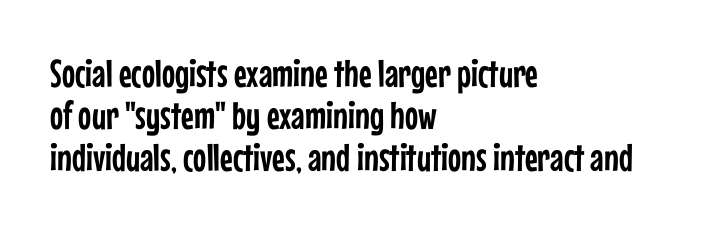
The letters stand upright; this is a roman face. Nothing sits at the stroke ends, so this counts as sans-serif. Words float on clear page, feet unadorned. Varying glyph widths throughout — classic text-font behaviour. What's the leading like? Squeezed, with rows nearly overlapping. These lines stack with their left ends in a neat column.
